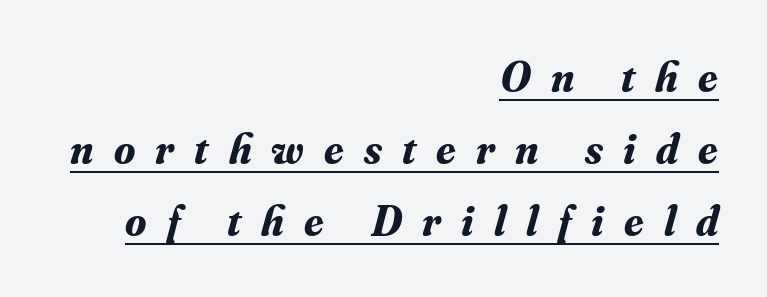
{"serif": "yes", "italic": "yes", "lean": "right", "slant_degrees": 16, "bold": "yes", "weight": "bold", "width": "normal", "stroke_contrast": "medium", "x_height": "small", "monospaced": "no", "underline": "yes", "align": "right", "line_spacing": "normal", "line_spacing_ratio": 1.68, "letter_spacing": "wide", "letter_spacing_em": 0.47, "glyph_px": 43}
